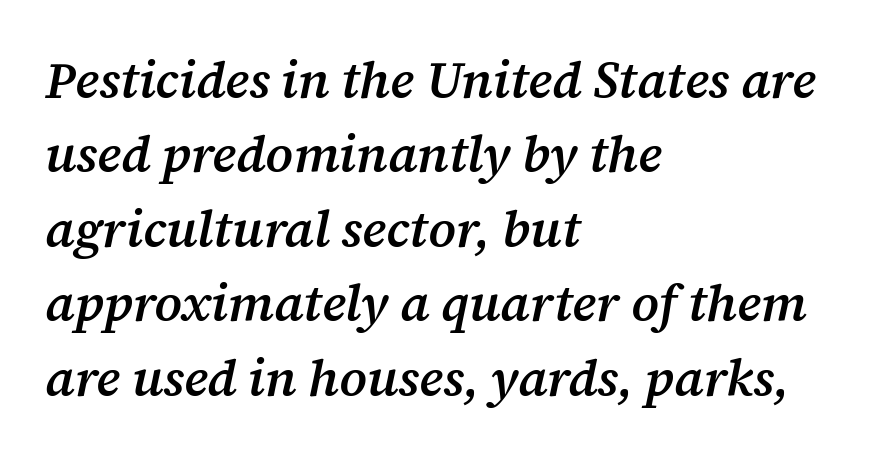
The leading is moderate, giving the passage an even texture. How heavy is the stroke? Medium-heavy — a semibold, shy of bold. The gap between lines stays unmarked. Think of a printed novel: that variable character pitch is what you see here. The typesetter chose a ragged-right arrangement here. No extra tracking has been applied to these lines.
